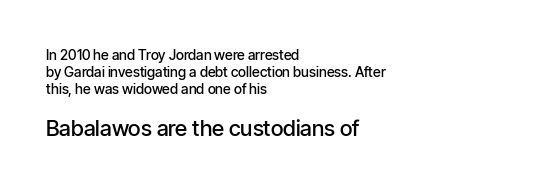
The image shows 22 px text type, upright; set left-aligned, line spacing 1.21x, normal letter spacing, not underlined; the second (bottom) block is 1.57x larger.
